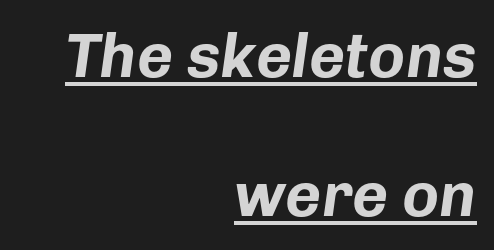
The image shows 62 px bold type, italic (leaning right); set right-aligned, loose line spacing (2.24x), normal letter spacing, underlined; low stroke contrast and a medium x-height.
